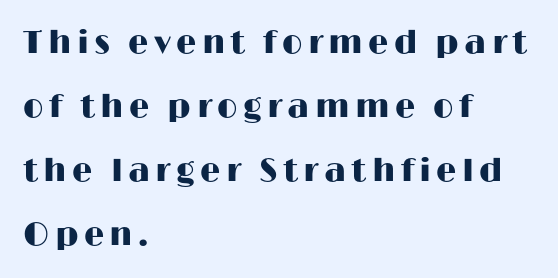
The image shows 32 px wide sans-serif type, upright; set left-aligned, loose line spacing (2.0x), not underlined; high stroke contrast and a medium x-height.
